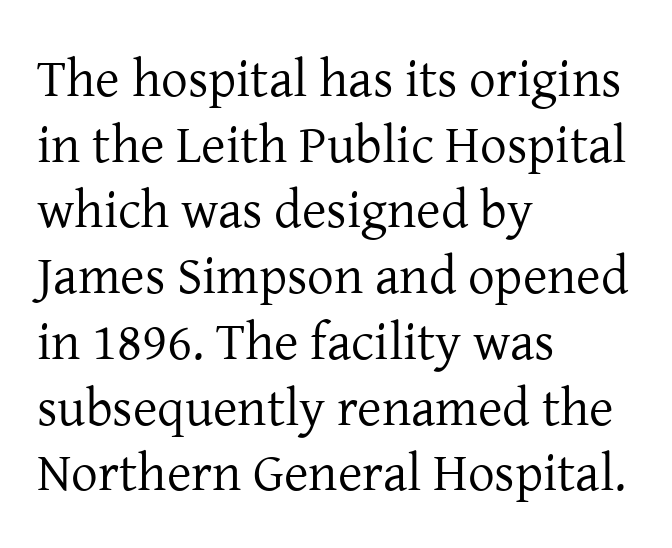
Unlike a clean sans, this face finishes its strokes with serifs. The text block is weighted toward the left margin, trailing off unevenly rightward. Character widths vary here, with narrow letters taking less room than wide ones. A roman cut, with each character standing at attention. Bold? No — there's no thickening of the strokes.
